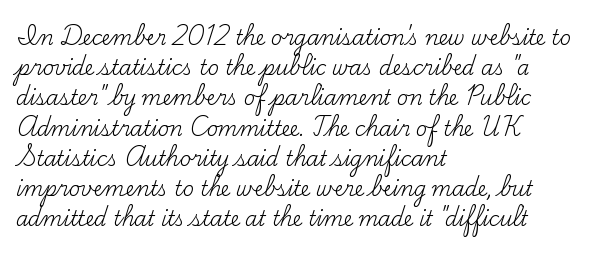
The image shows 20 px text type; set left-aligned, normal line spacing (1.51x), normal letter spacing, not underlined.
